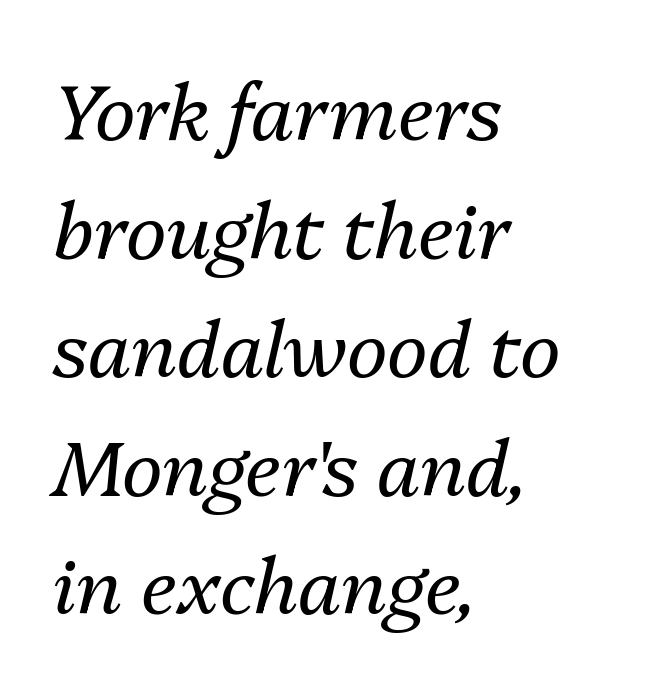
The image shows 77 px regular-weight type, italic (leaning right); set left-aligned, normal line spacing (1.54x), normal letter spacing, not underlined; medium stroke contrast and a medium x-height.
